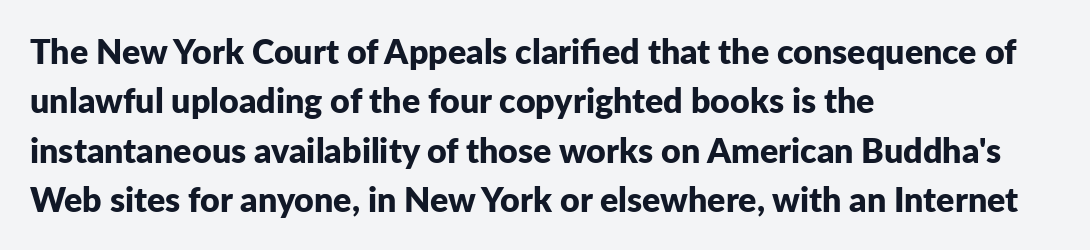
Q: Is the text bold? A: Yes.
Q: Is the text italic (slanted)? A: No, it is upright.
Q: Is the typeface a serif or a sans-serif typeface? A: Sans-serif.
Q: Is the text underlined? A: No.
Q: How is the paragraph aligned? A: Left-aligned.
Q: Is the spacing between letters normal or unusually wide? A: Normal.
Q: Is the spacing between lines tight, normal or loose? A: Normal.
Q: Width (condensed, normal, or wide)? A: Normal.
Q: Stroke contrast? A: Low.
Q: x-height? A: Medium.
Q: Monospaced? A: No.
